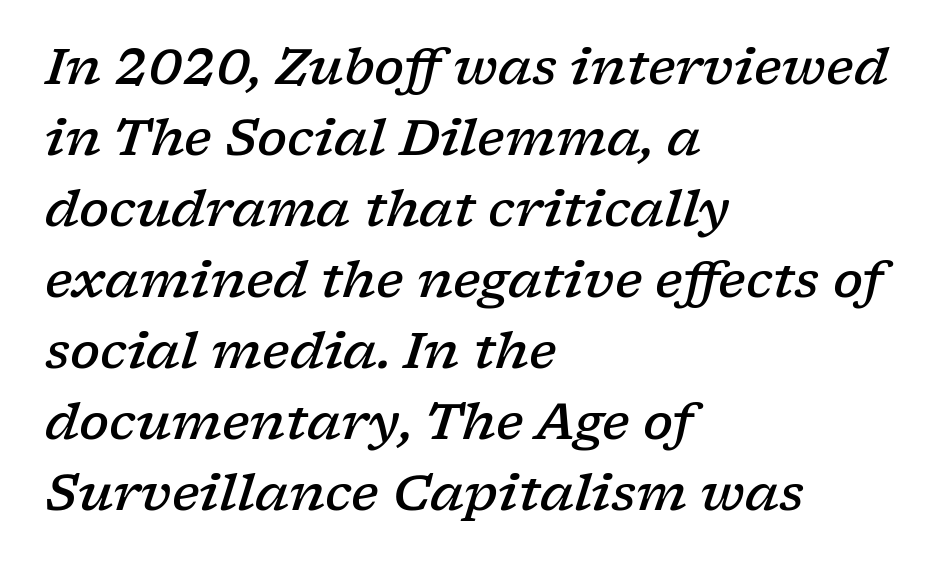
The image shows 50 px semibold, wide serif type, italic (leaning right); set left-aligned, normal line spacing (1.42x), normal letter spacing, not underlined; low stroke contrast and a medium x-height.
